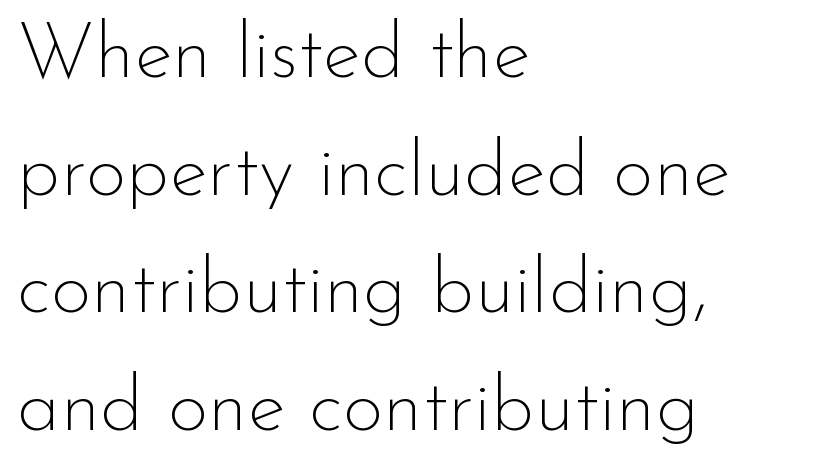
{"serif": "no", "italic": "no", "bold": "no", "weight": "thin", "width": "normal", "stroke_contrast": "low", "x_height": "small", "monospaced": "no", "underline": "no", "align": "left", "line_spacing": "normal", "line_spacing_ratio": 1.49, "letter_spacing": "normal", "letter_spacing_em": 0.0, "glyph_px": 79}
